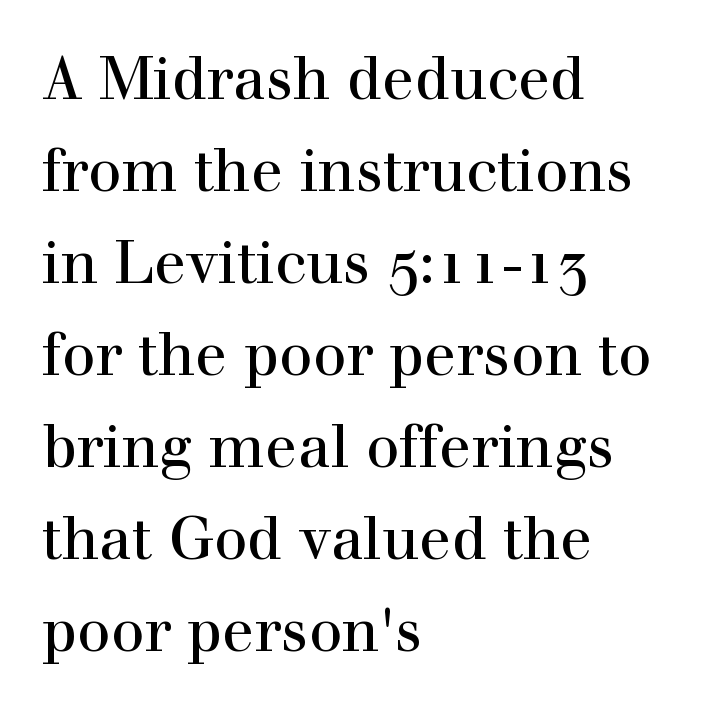
Line spacing here is normal. Examine the stroke ends and you'll spot serifs. Italic? Not at all — the glyphs are vertical. You could not count columns in this text — the font is proportionally spaced. Beneath every word, the page is bare.
